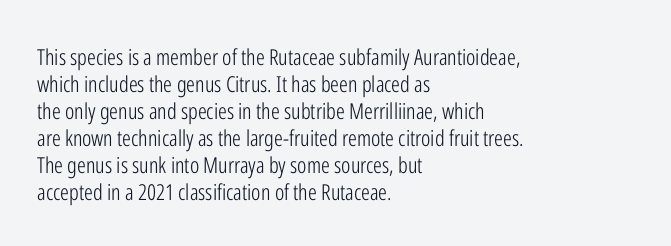
Beneath every word, the page is bare. The lettering holds an erect, upright posture throughout. Caption: face not bold, strokes unweighted. The gaps between neighbouring characters are ordinary and unremarkable.
